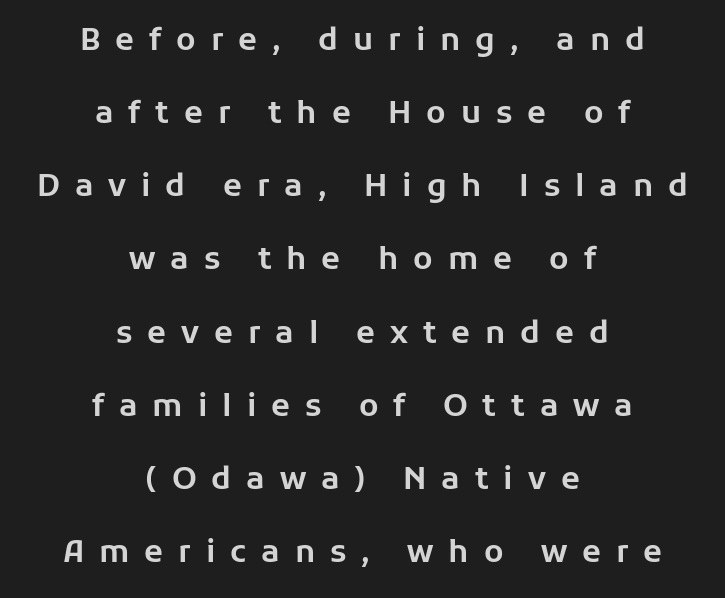
{"serif": "no", "italic": "no", "width": "normal", "stroke_contrast": "low", "x_height": "medium", "monospaced": "no", "underline": "no", "align": "center", "line_spacing": "loose", "line_spacing_ratio": 2.36, "letter_spacing": "wide", "letter_spacing_em": 0.48, "glyph_px": 31}
